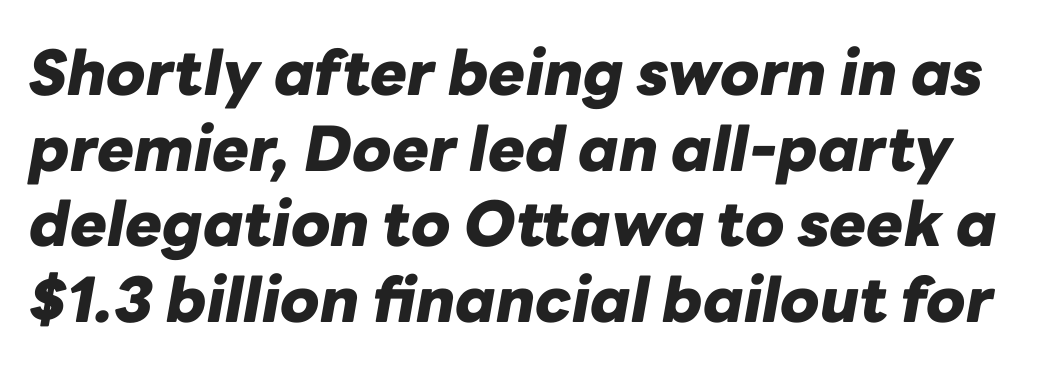
Q: Is the text bold? A: Yes.
Q: Is the text italic (slanted)? A: Yes, it leans right by about 10 degrees.
Q: Is the text underlined? A: No.
Q: Is the spacing between letters normal or unusually wide? A: Normal.
Q: Width (condensed, normal, or wide)? A: Normal.
Q: Stroke contrast? A: Low.
Q: x-height? A: Medium.
Q: Monospaced? A: No.
